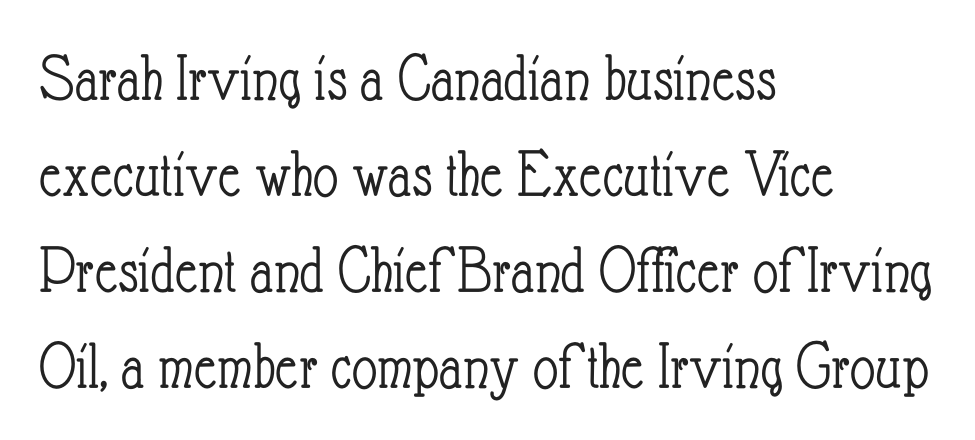
Q: Is the text bold? A: No.
Q: Is the text italic (slanted)? A: No, it is upright.
Q: Is the text underlined? A: No.
Q: How is the paragraph aligned? A: Left-aligned.
Q: Is the spacing between letters normal or unusually wide? A: Normal.
Q: Is the spacing between lines tight, normal or loose? A: Normal.
Q: Width (condensed, normal, or wide)? A: Condensed.
Q: Stroke contrast? A: Low.
Q: x-height? A: Small.
Q: Monospaced? A: No.
